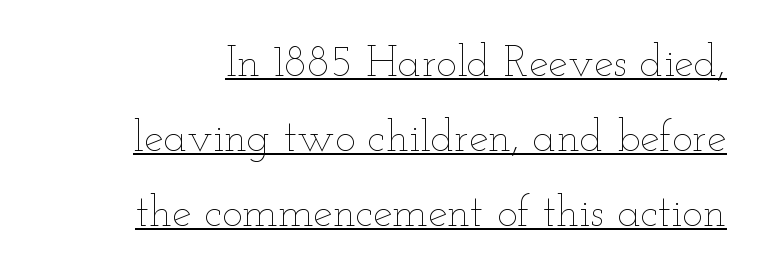
The image shows 44 px thin, wide type, upright; set normal line spacing (1.7x), normal letter spacing, underlined; low stroke contrast and a small x-height.
